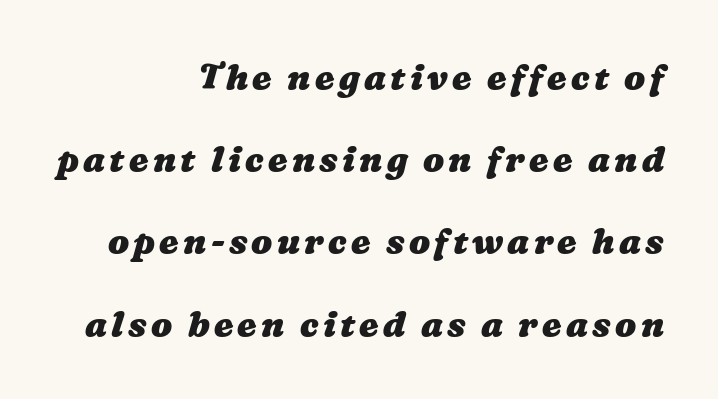
The image shows 35 px heavy, wide type; set right-aligned, loose line spacing (2.35x), not underlined; medium stroke contrast and a medium x-height.
